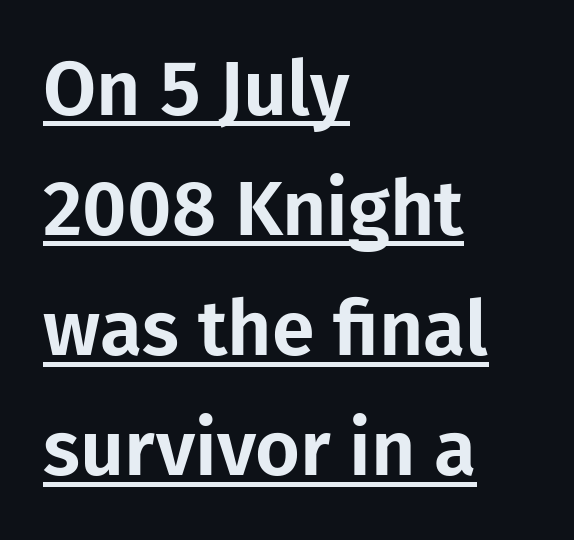
The image shows 77 px sans-serif type, upright; set left-aligned, normal line spacing (1.56x), normal letter spacing, underlined; low stroke contrast and a medium x-height.
